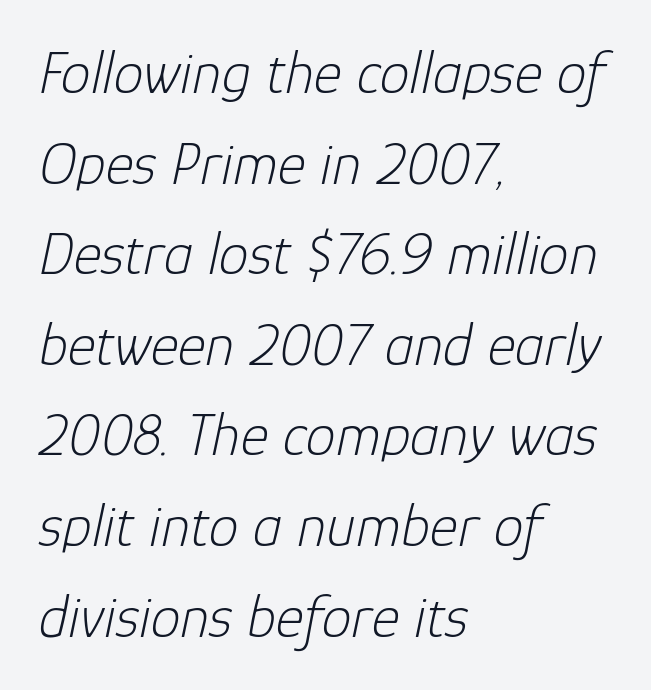
Q: Is the text bold? A: No.
Q: Is the text italic (slanted)? A: Yes, it leans right by about 12 degrees.
Q: Is the text underlined? A: No.
Q: How is the paragraph aligned? A: Left-aligned.
Q: Is the spacing between letters normal or unusually wide? A: Normal.
Q: Is the spacing between lines tight, normal or loose? A: Normal.
Q: Width (condensed, normal, or wide)? A: Normal.
Q: Stroke contrast? A: Low.
Q: x-height? A: Medium.
Q: Monospaced? A: No.
